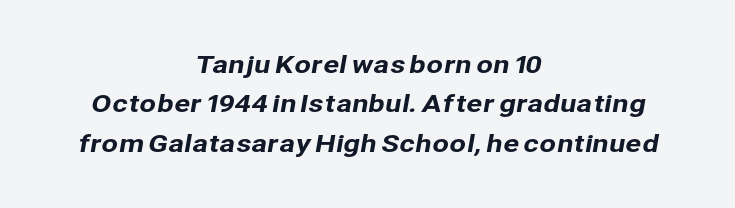
Q: Is the text underlined? A: No.
Q: How is the paragraph aligned? A: Centered.
Q: Is the spacing between letters normal or unusually wide? A: Normal.
Q: Is the spacing between lines tight, normal or loose? A: Normal.
